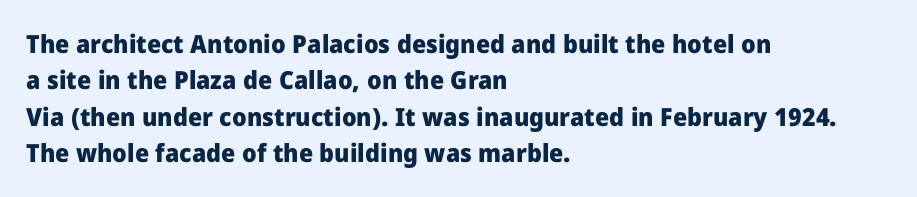
{"italic": "no", "bold": "yes", "underline": "no", "align": "left", "line_spacing": "normal", "line_spacing_ratio": 1.46, "letter_spacing": "normal", "letter_spacing_em": 0.0, "glyph_px": 25}
